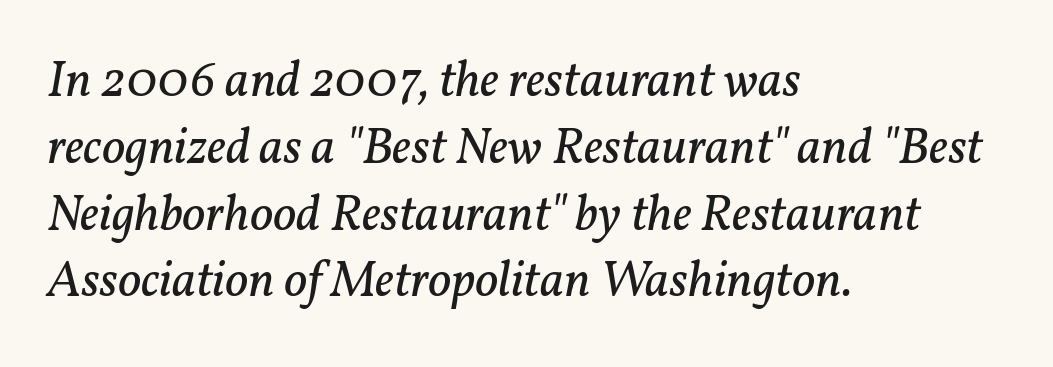
Q: Is the text bold? A: No.
Q: Is the text italic (slanted)? A: Yes, it leans right by about 11 degrees.
Q: Is the typeface a serif or a sans-serif typeface? A: Serif.
Q: Is the text underlined? A: No.
Q: How is the paragraph aligned? A: Left-aligned.
Q: Is the spacing between letters normal or unusually wide? A: Normal.
Q: Is the spacing between lines tight, normal or loose? A: Normal.
Q: Width (condensed, normal, or wide)? A: Normal.
Q: Stroke contrast? A: Low.
Q: x-height? A: Medium.
Q: Monospaced? A: No.
